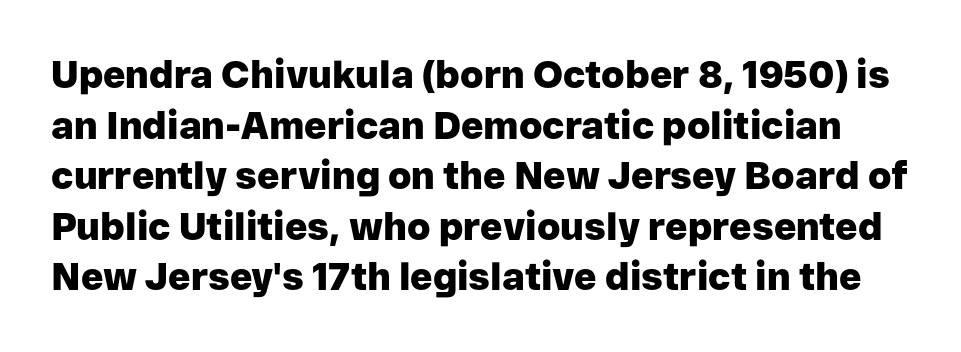
The image shows 38 px heavy sans-serif type, upright; set normal line spacing (1.33x), normal letter spacing, not underlined; low stroke contrast and a medium x-height.
